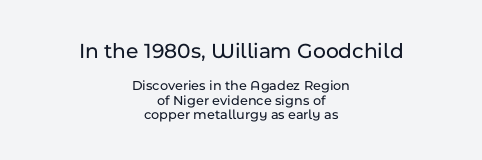
{"italic": "no", "underline": "no", "align": "center", "line_spacing": "tight", "line_spacing_ratio": 1.03, "letter_spacing": "normal", "letter_spacing_em": 0.0, "larger_block": "first", "size_ratio": 1.57, "glyph_px": 22}
